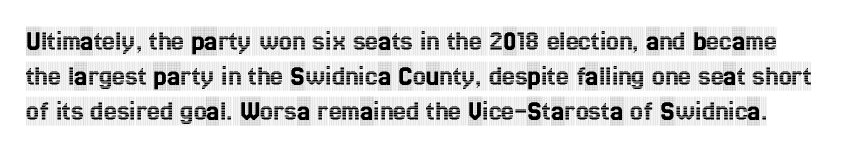
Q: Is the text italic (slanted)? A: No, it is upright.
Q: Is the typeface a serif or a sans-serif typeface? A: Serif.
Q: Is the text underlined? A: No.
Q: Is the spacing between letters normal or unusually wide? A: Normal.
Q: Width (condensed, normal, or wide)? A: Condensed.
Q: x-height? A: Large.
Q: Monospaced? A: No.
